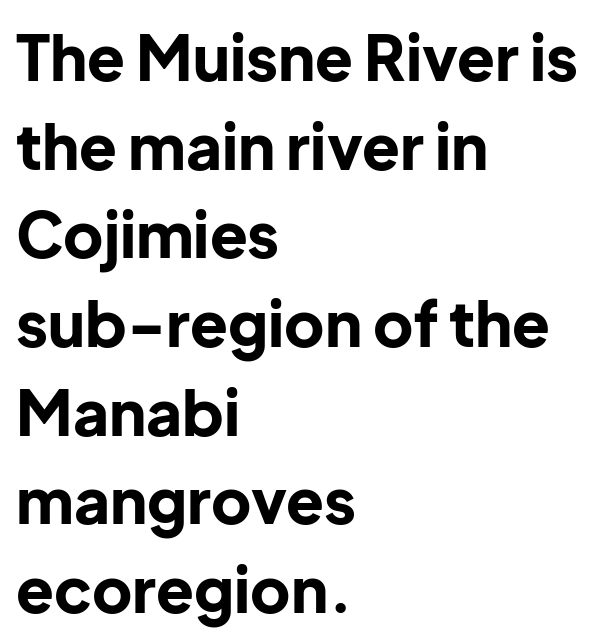
The image shows 62 px bold sans-serif type, upright; set left-aligned, normal line spacing (1.43x), normal letter spacing, not underlined; low stroke contrast and a medium x-height.
